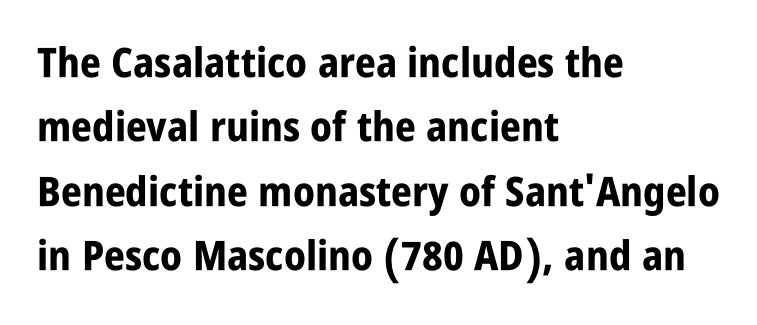
{"serif": "no", "italic": "no", "bold": "yes", "weight": "bold", "width": "condensed", "stroke_contrast": "low", "x_height": "large", "monospaced": "no", "underline": "no", "align": "left", "line_spacing": "normal", "line_spacing_ratio": 1.57, "letter_spacing": "normal", "letter_spacing_em": 0.0, "glyph_px": 41}
